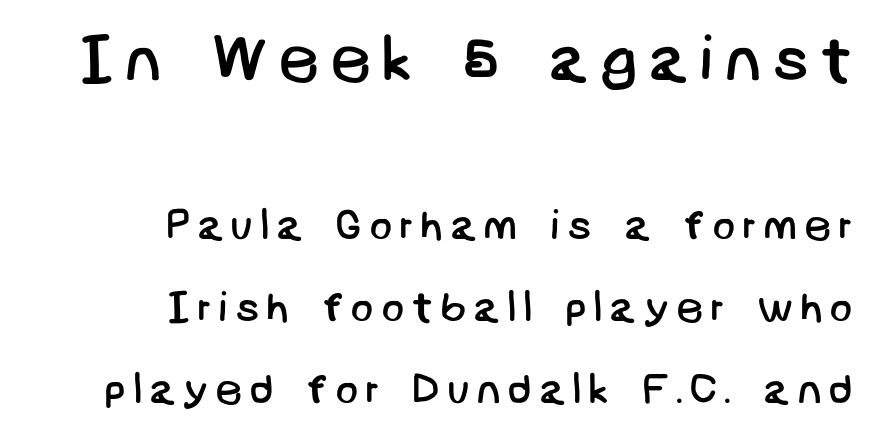
{"serif": "no", "bold": "no", "weight": "regular", "width": "normal", "stroke_contrast": "low", "x_height": "large", "underline": "no", "align": "right", "line_spacing": "loose", "line_spacing_ratio": 1.91, "larger_block": "first", "size_ratio": 1.51, "glyph_px": 65}
